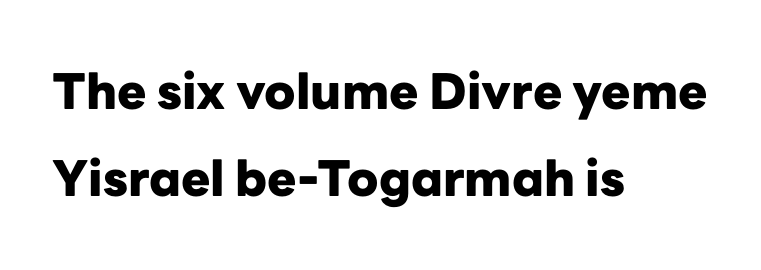
{"serif": "no", "italic": "no", "bold": "yes", "weight": "heavy", "width": "normal", "stroke_contrast": "low", "x_height": "medium", "monospaced": "no", "underline": "no", "align": "left", "line_spacing_ratio": 1.77, "letter_spacing": "normal", "letter_spacing_em": 0.0, "glyph_px": 49}
